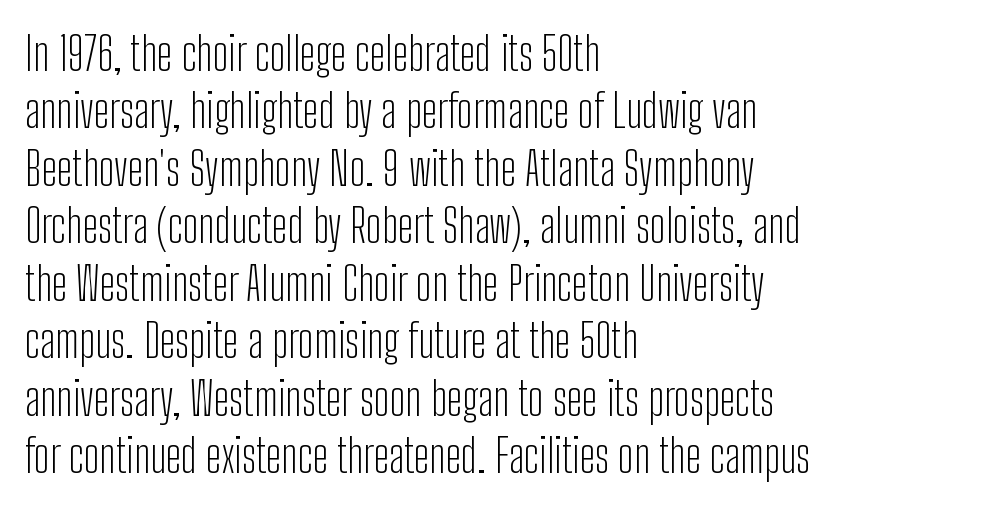
The image shows 46 px light, condensed sans-serif type, upright; set left-aligned, normal line spacing (1.25x), normal letter spacing, not underlined; low stroke contrast and a medium x-height.
